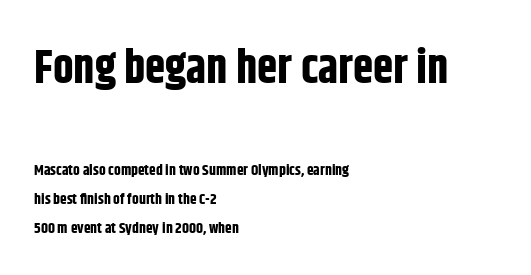
The image shows 46 px bold, condensed sans-serif type, upright; set left-aligned, loose line spacing (1.92x), normal letter spacing, not underlined; the first (top) block is 3.07x larger; low stroke contrast and a large x-height.
